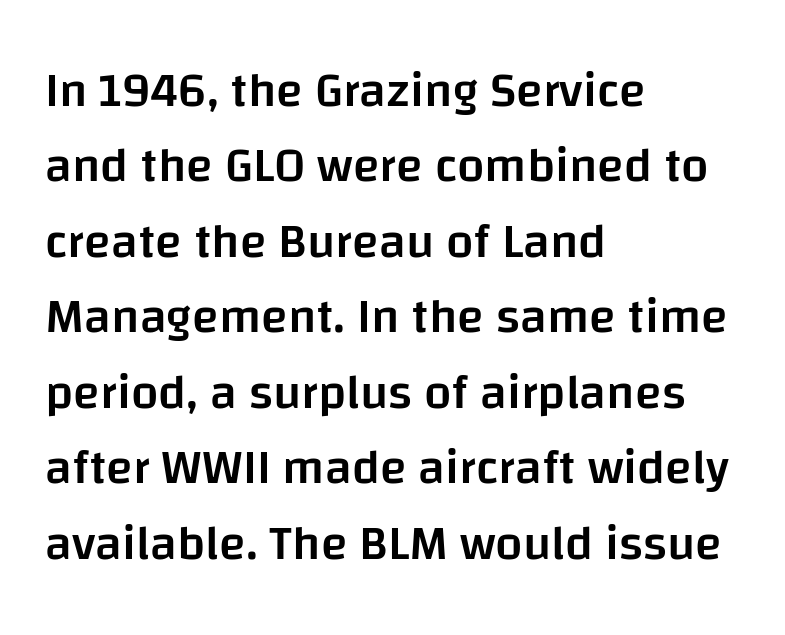
{"serif": "no", "italic": "no", "bold": "semi", "weight": "semibold", "width": "normal", "stroke_contrast": "low", "x_height": "large", "monospaced": "no", "underline": "no", "align": "left", "line_spacing": "normal", "line_spacing_ratio": 1.54, "letter_spacing": "normal", "letter_spacing_em": 0.0, "glyph_px": 49}
